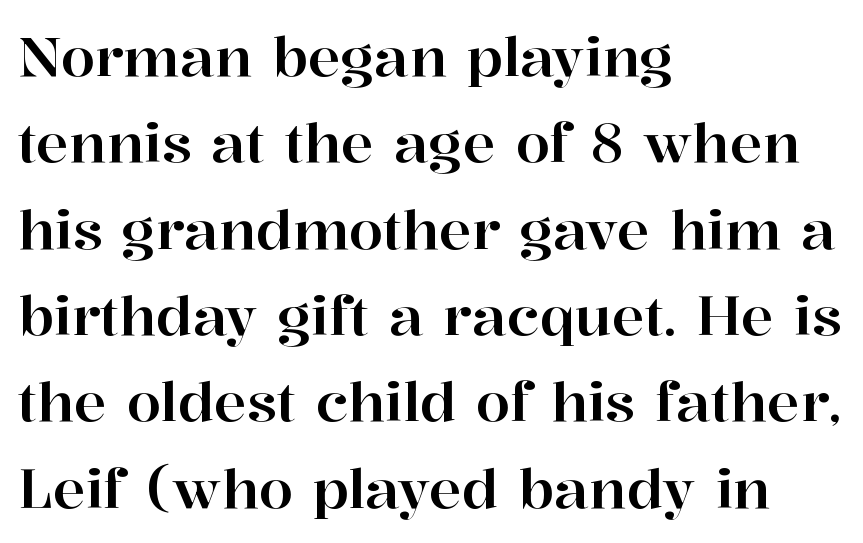
Every character sits straight up, as roman type does. The glyphs are unaccompanied by any horizontal stroke below them. Baseline-to-baseline distance is the conventional proportion of letter height. You could not count columns in this text — the font is proportionally spaced. Is this a sans? No — the strokes have serifs.
